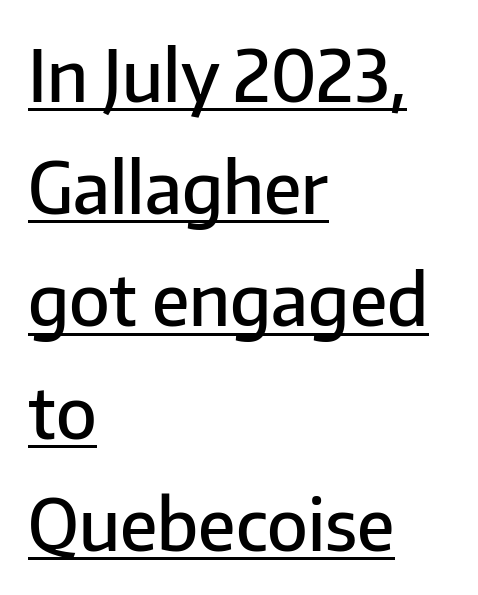
Q: Is the text bold? A: Semi-bold.
Q: Is the text italic (slanted)? A: No, it is upright.
Q: Is the typeface a serif or a sans-serif typeface? A: Sans-serif.
Q: Is the text underlined? A: Yes.
Q: How is the paragraph aligned? A: Left-aligned.
Q: Is the spacing between letters normal or unusually wide? A: Normal.
Q: Is the spacing between lines tight, normal or loose? A: Normal.
Q: Width (condensed, normal, or wide)? A: Normal.
Q: Stroke contrast? A: Low.
Q: x-height? A: Medium.
Q: Monospaced? A: No.
